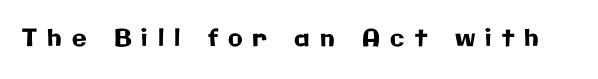
Style check: upright. A typesetter would call this heavily tracked-out type. A bare baseline throughout the passage.
